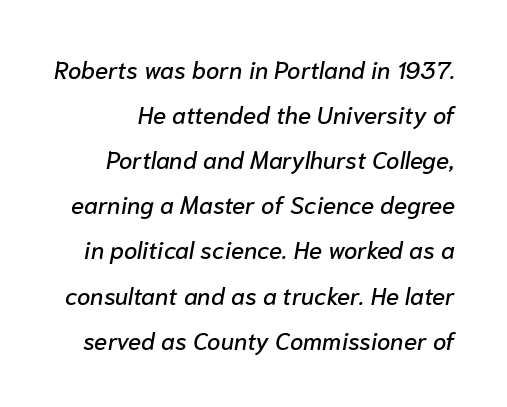
The image shows 24 px text type, italic (leaning right); set line spacing 1.88x, normal letter spacing, not underlined.
